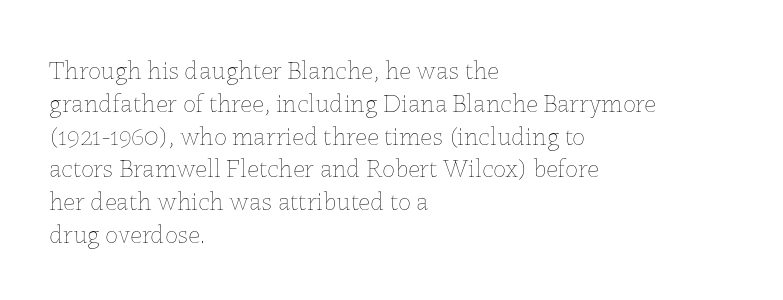
{"italic": "no", "bold": "no", "underline": "no", "align": "left", "line_spacing": "normal", "line_spacing_ratio": 1.26, "letter_spacing": "normal", "letter_spacing_em": 0.0, "glyph_px": 26}
